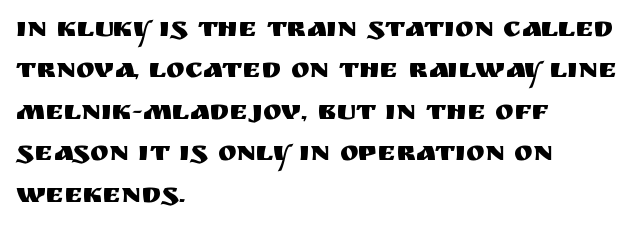
The area under the type is left untouched. The text block is weighted toward the left margin, trailing off unevenly rightward. Stroke terminals: plain, sans-serif. Baseline-to-baseline distance is the conventional proportion of letter height. Unlike italic type, these characters show no tilt at all.
